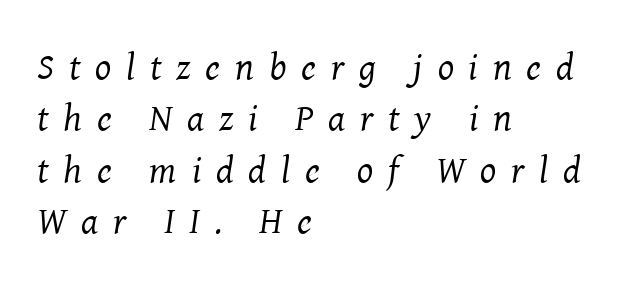
The space beneath each line is pristine and unruled. A light-to-regular cut is what we see here. The leading is moderate, giving the passage an even texture. The characters display serif detailing at their extremities. What stands out about the letter spacing? Its width — letters are far apart.
